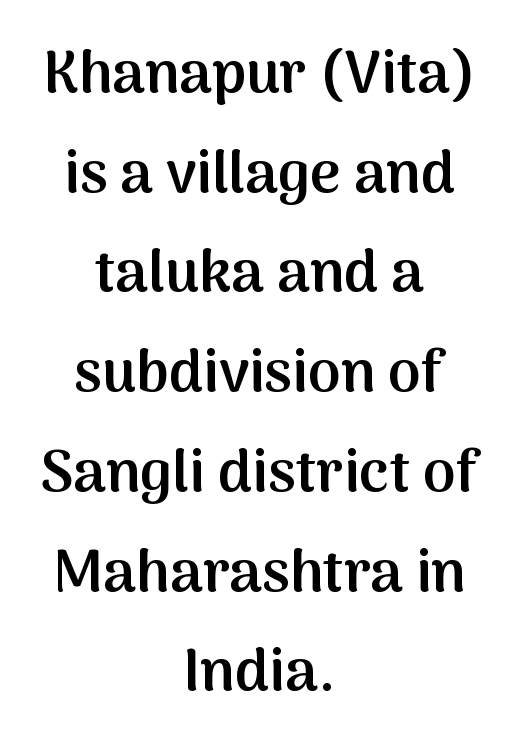
The image shows 59 px semibold sans-serif type, upright; set centered, normal line spacing (1.69x), normal letter spacing, not underlined; medium stroke contrast and a medium x-height.
